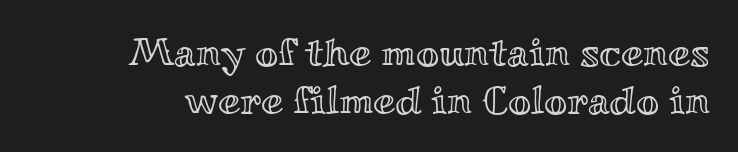
The typography opts for an upright posture over an oblique one. Is the letter spacing exaggerated? No — it looks like the ordinary default. A bare baseline throughout the passage. Do the characters align in a grid? No, the font is proportional.
